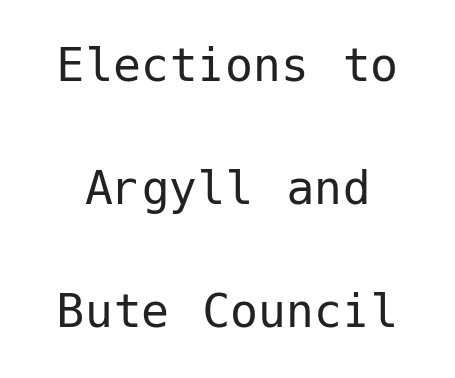
The image shows 56 px regular-weight sans-serif type, upright; set loose line spacing (2.2x), normal letter spacing, not underlined; low stroke contrast and a medium x-height.
